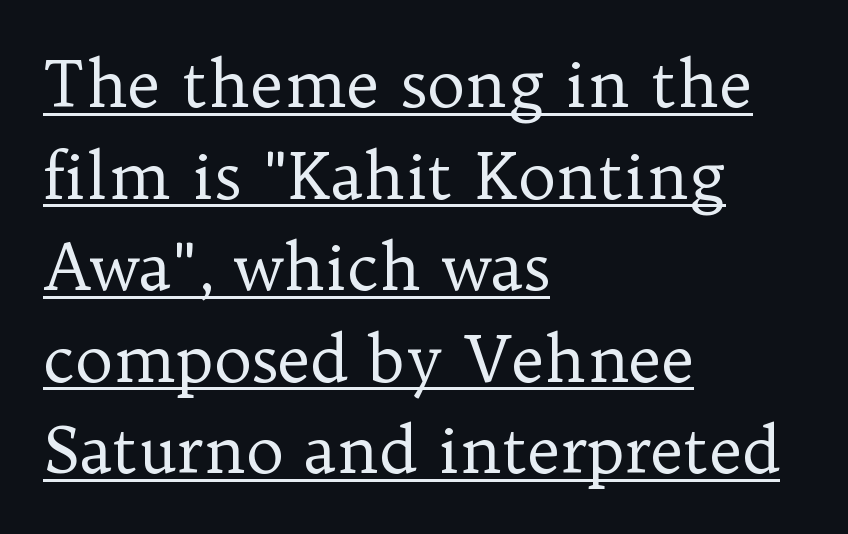
Evenly set lines give the paragraph a standard silhouette. The rendering anchors every line to the left-hand side. To sum up the face: it has serifs. Note the varied advance widths — an 'i' is clearly narrower than an 'm'.
